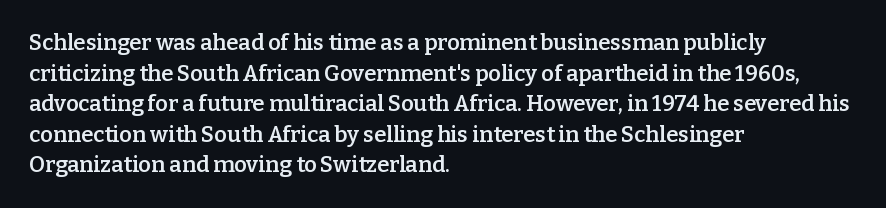
{"italic": "no", "bold": "semi", "underline": "no", "align": "left", "line_spacing": "normal", "line_spacing_ratio": 1.39, "letter_spacing": "normal", "letter_spacing_em": 0.0, "glyph_px": 22}
